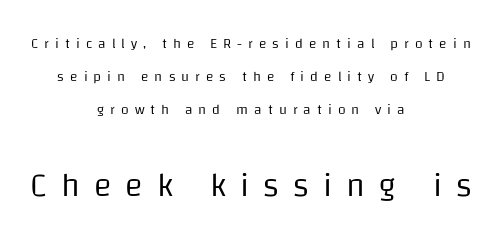
Tracking here is generous; glyphs stand well apart from one another. Short and long lines alike share a common midpoint. Summary of vertical rhythm: relaxed, with wide interline spacing. Quick note: not italic, upright. Think standard paragraph weight, or any step lighter than that. Observe the absence of serifs on each vertical stroke in this sample.
